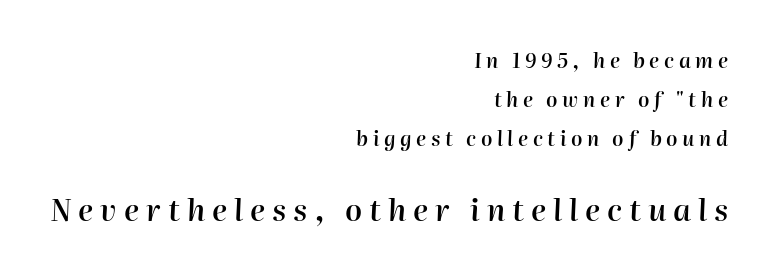
Q: Is the text bold? A: Semi-bold.
Q: Is the text italic (slanted)? A: Yes, it leans right by about 2 degrees.
Q: Is the text underlined? A: No.
Q: How is the paragraph aligned? A: Right-aligned.
Q: Is the spacing between letters normal or unusually wide? A: Unusually wide.
Q: Is the spacing between lines tight, normal or loose? A: Loose.
Q: Which block of text is set in a larger size, the first (top) or the second (bottom)? A: The second (bottom) one.
Q: Width (condensed, normal, or wide)? A: Normal.
Q: Stroke contrast? A: High.
Q: x-height? A: Medium.
Q: Monospaced? A: No.
